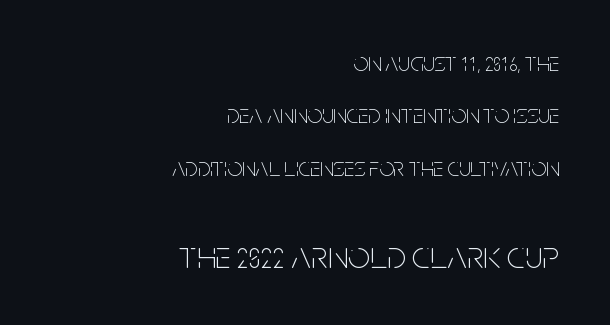
Q: Is the text bold? A: No.
Q: Is the text italic (slanted)? A: No, it is upright.
Q: Is the typeface a serif or a sans-serif typeface? A: Sans-serif.
Q: Is the text underlined? A: No.
Q: How is the paragraph aligned? A: Right-aligned.
Q: Is the spacing between letters normal or unusually wide? A: Normal.
Q: Is the spacing between lines tight, normal or loose? A: Loose.
Q: Which block of text is set in a larger size, the first (top) or the second (bottom)? A: The second (bottom) one.
Q: Width (condensed, normal, or wide)? A: Condensed.
Q: Stroke contrast? A: Low.
Q: x-height? A: Large.
Q: Monospaced? A: No.
